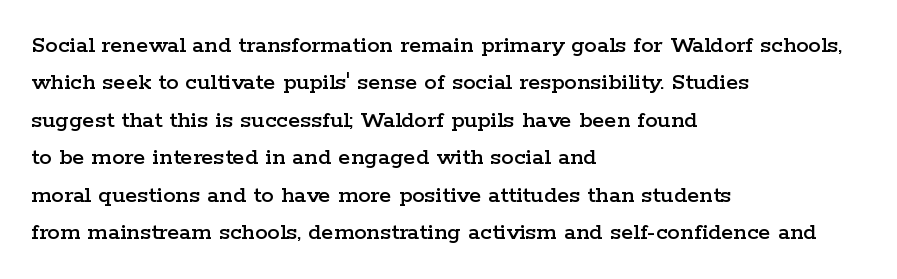
The image shows 25 px text type, upright; set left-aligned, normal line spacing (1.5x), normal letter spacing, not underlined.
